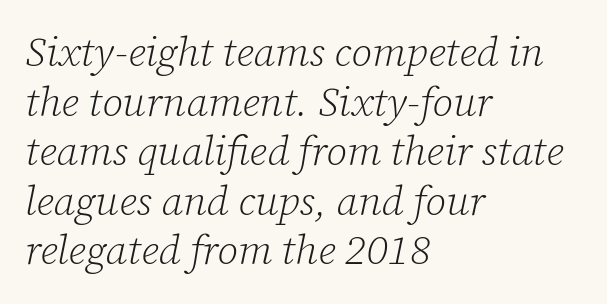
Q: Is the text bold? A: No.
Q: Is the text italic (slanted)? A: Yes, it leans right by about 12 degrees.
Q: Is the typeface a serif or a sans-serif typeface? A: Serif.
Q: Is the text underlined? A: No.
Q: How is the paragraph aligned? A: Left-aligned.
Q: Is the spacing between letters normal or unusually wide? A: Normal.
Q: Width (condensed, normal, or wide)? A: Normal.
Q: Stroke contrast? A: Low.
Q: x-height? A: Medium.
Q: Monospaced? A: No.
